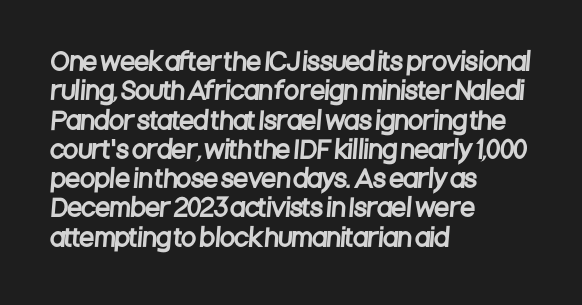
The image shows 24 px text type; set left-aligned, line spacing 1.22x, normal letter spacing, not underlined.
